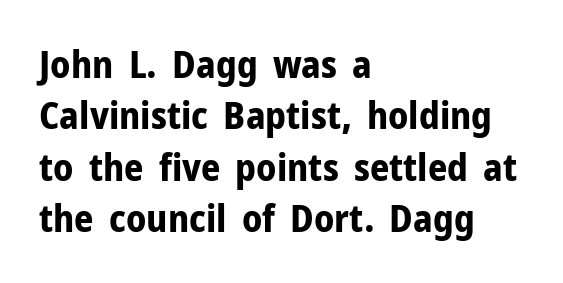
{"serif": "no", "italic": "no", "bold": "yes", "weight": "bold", "width": "normal", "stroke_contrast": "low", "x_height": "medium", "monospaced": "no", "underline": "no", "align": "left", "line_spacing": "normal", "line_spacing_ratio": 1.35, "letter_spacing": "normal", "letter_spacing_em": 0.0, "glyph_px": 38}
